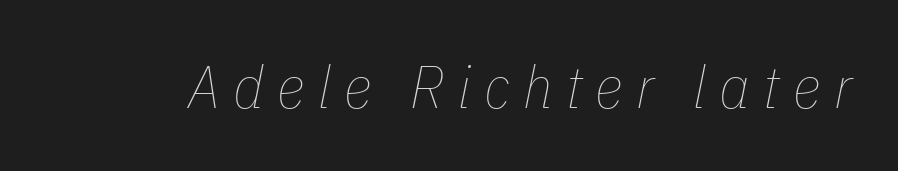
The image shows 60 px thin, condensed type, italic (leaning right); set unusually wide letter spacing (+0.22 em), not underlined; low stroke contrast and a medium x-height.
